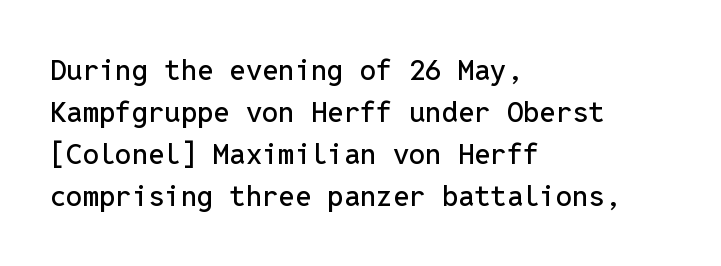
What stands out about the letter spacing? Nothing — it is the standard amount. Line beginnings align vertically; line endings do not. Glance below the letters and you will spot only blank space. Serif or sans? Sans — the stroke terminals are bare.
